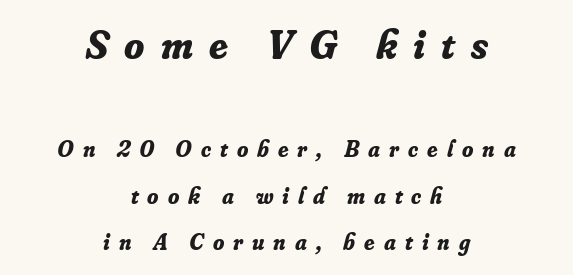
Q: Is the text bold? A: Yes.
Q: Is the text italic (slanted)? A: Yes, it leans right by about 16 degrees.
Q: Is the typeface a serif or a sans-serif typeface? A: Serif.
Q: Is the text underlined? A: No.
Q: How is the paragraph aligned? A: Centered.
Q: Is the spacing between letters normal or unusually wide? A: Unusually wide.
Q: Is the spacing between lines tight, normal or loose? A: Loose.
Q: Which block of text is set in a larger size, the first (top) or the second (bottom)? A: The first (top) one.
Q: Width (condensed, normal, or wide)? A: Normal.
Q: Stroke contrast? A: Low.
Q: x-height? A: Small.
Q: Monospaced? A: No.
